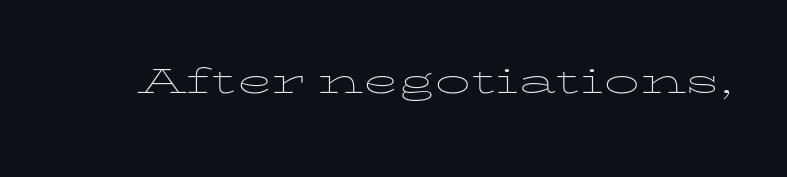
Q: Is the text bold? A: No.
Q: Is the text italic (slanted)? A: No, it is upright.
Q: Is the text underlined? A: No.
Q: Is the spacing between letters normal or unusually wide? A: Normal.
Q: Width (condensed, normal, or wide)? A: Wide.
Q: Stroke contrast? A: Low.
Q: x-height? A: Medium.
Q: Monospaced? A: No.
